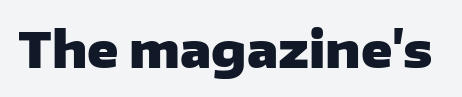
{"serif": "no", "italic": "no", "bold": "yes", "weight": "heavy", "width": "wide", "stroke_contrast": "low", "x_height": "medium", "monospaced": "no", "underline": "no", "letter_spacing": "normal", "letter_spacing_em": 0.0, "glyph_px": 48}
